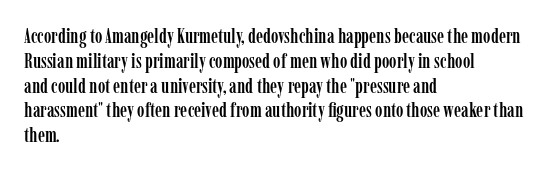
The image shows 20 px text type, upright; set left-aligned, line spacing 1.24x, normal letter spacing, not underlined.
